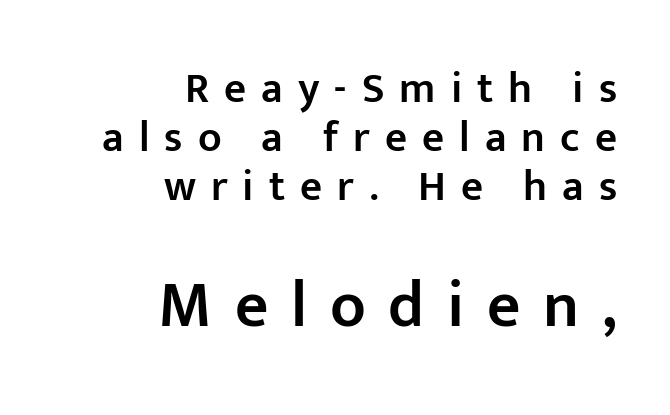
The image shows 65 px semibold sans-serif type, upright; set right-aligned, tight line spacing (1.14x), unusually wide letter spacing (+0.35 em), not underlined; the second (bottom) block is 1.51x larger; low stroke contrast and a medium x-height.
